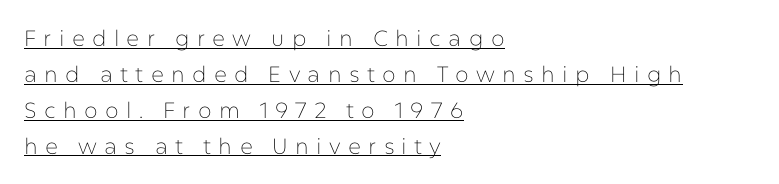
Q: Is the text bold? A: No.
Q: Is the text italic (slanted)? A: No, it is upright.
Q: Is the text underlined? A: Yes.
Q: How is the paragraph aligned? A: Left-aligned.
Q: Is the spacing between letters normal or unusually wide? A: Unusually wide.
Q: Is the spacing between lines tight, normal or loose? A: Normal.
